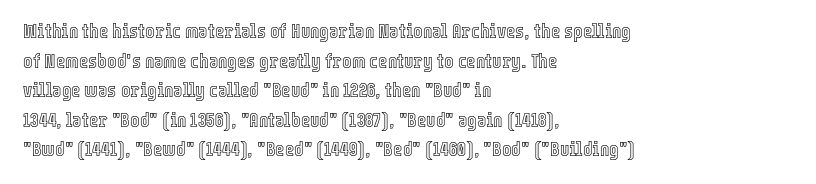
{"italic": "no", "underline": "no", "align": "left", "line_spacing": "normal", "line_spacing_ratio": 1.48, "letter_spacing": "normal", "letter_spacing_em": 0.0, "glyph_px": 20}
